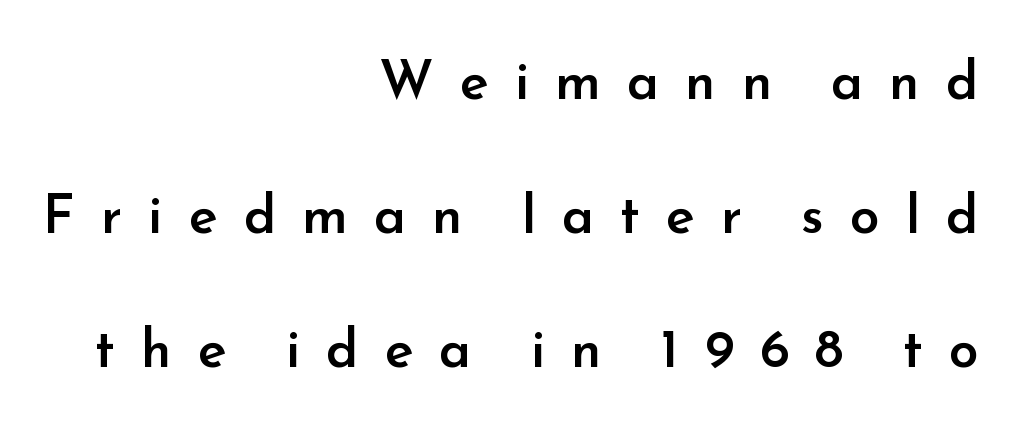
{"serif": "no", "italic": "no", "bold": "semi", "weight": "semibold", "width": "normal", "stroke_contrast": "low", "x_height": "small", "monospaced": "no", "underline": "no", "align": "right", "line_spacing": "loose", "line_spacing_ratio": 2.48, "letter_spacing": "wide", "letter_spacing_em": 0.48, "glyph_px": 54}
